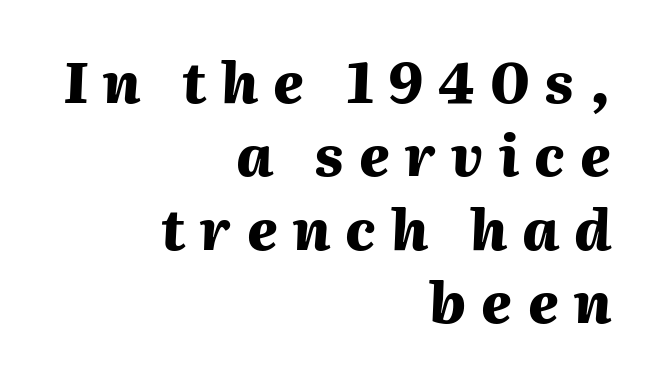
Q: Is the text bold? A: Yes.
Q: Is the text italic (slanted)? A: Yes, it leans right by about 2 degrees.
Q: Is the text underlined? A: No.
Q: How is the paragraph aligned? A: Right-aligned.
Q: Is the spacing between letters normal or unusually wide? A: Unusually wide.
Q: Is the spacing between lines tight, normal or loose? A: Normal.
Q: Width (condensed, normal, or wide)? A: Normal.
Q: Stroke contrast? A: Medium.
Q: x-height? A: Medium.
Q: Monospaced? A: No.
